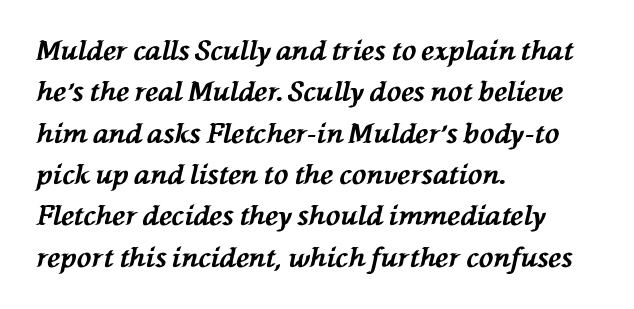
Q: Is the text bold? A: Yes.
Q: Is the text italic (slanted)? A: Yes, it leans left by about 76 degrees.
Q: Is the text underlined? A: No.
Q: How is the paragraph aligned? A: Left-aligned.
Q: Is the spacing between letters normal or unusually wide? A: Normal.
Q: Is the spacing between lines tight, normal or loose? A: Normal.
